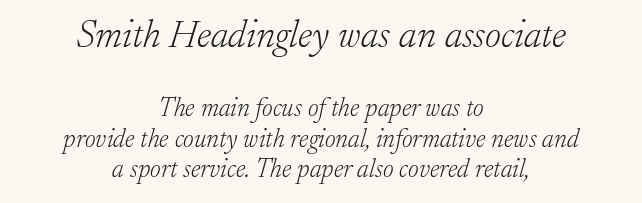
The image shows 39 px light serif type, italic (leaning right); set centered, line spacing 1.19x, normal letter spacing, not underlined; the first (top) block is 1.5x larger; low stroke contrast and a small x-height.
